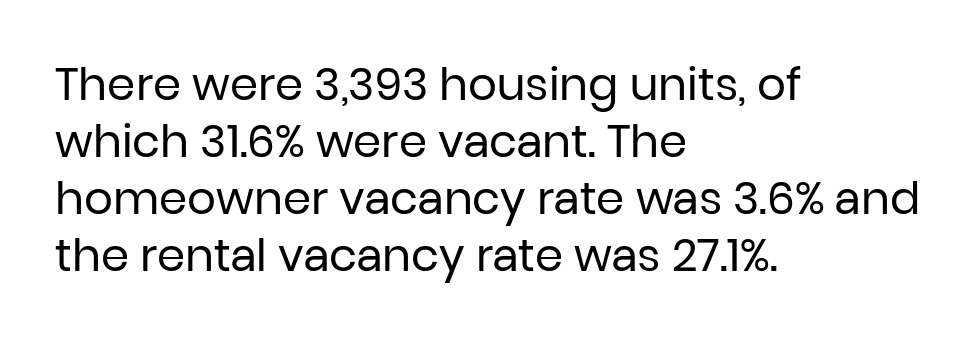
Where is the straight margin? On the left. A bare baseline throughout the passage. No heavy texture on the line: the type isn't bold. Rows of type keep a routine distance in the vertical direction.
